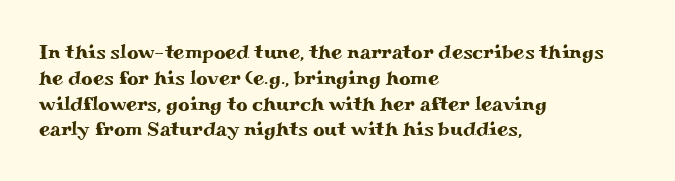
Is there any slant? The stems are plumb. Clear beneath every line of the passage. Nobody touched the tracking dial on this one. Line beginnings align vertically; line endings do not. One glance says typical: line gaps are just what's usual.
